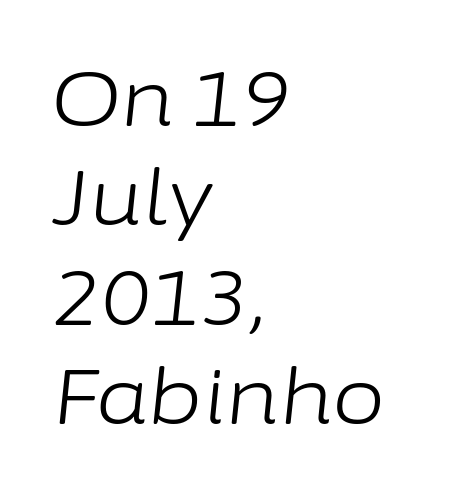
{"italic": "yes", "lean": "right", "slant_degrees": 6, "bold": "no", "weight": "light", "width": "normal", "stroke_contrast": "low", "x_height": "medium", "monospaced": "no", "underline": "no", "align": "left", "line_spacing": "normal", "line_spacing_ratio": 1.29, "letter_spacing": "normal", "letter_spacing_em": 0.0, "glyph_px": 77}
